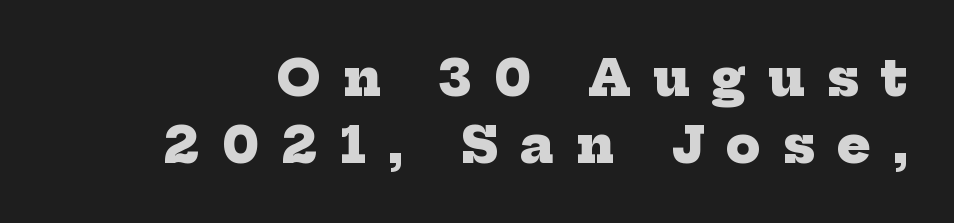
The passage shown is typed in a proportional face where columns would drift. Words appear elongated and porous because spacing is wide. Check under the words: just untouched page. Serif or sans? Serif — the stroke terminals have little feet.
